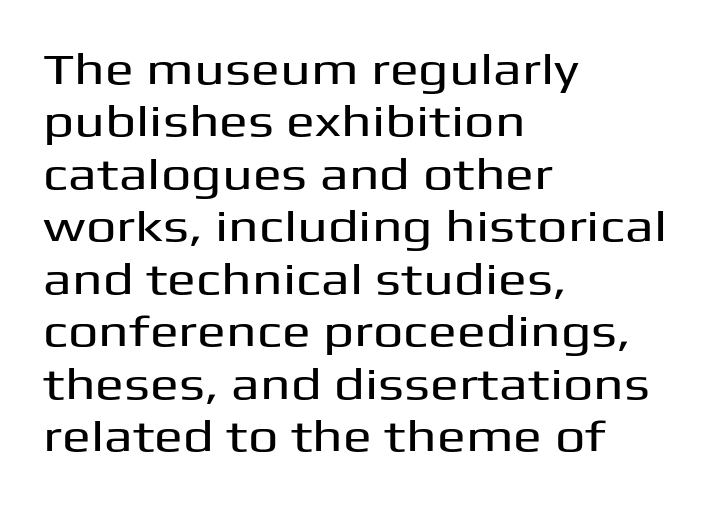
Clear beneath every line of the passage. I'd call this a sans setting — the letters go barefoot. Posture: upright roman. The lines are quadded left. This sample has the flowing, uneven cadence of proportional lettering.
